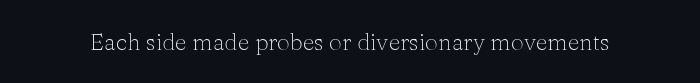
The type is set solid horizontally, with unmodified tracking. Words float on clear page, feet unadorned. A quiet, ordinary-to-light weight characterises the typeface. The type sits square on the baseline with zero lean.
